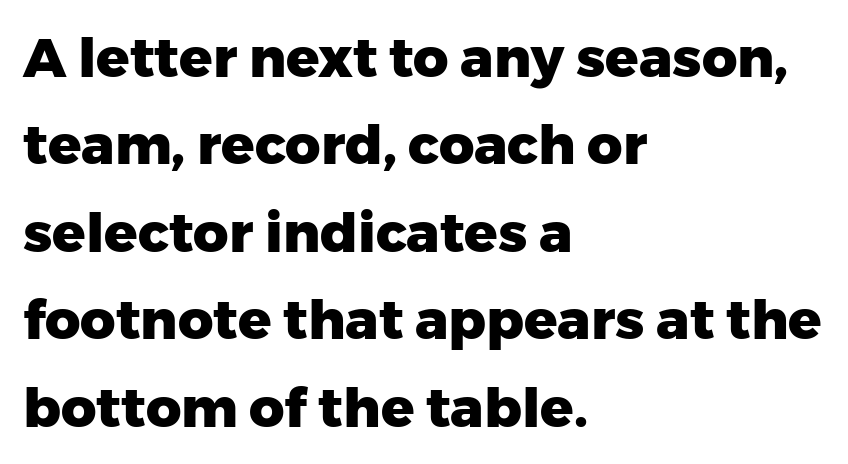
Q: Is the text bold? A: Yes.
Q: Is the text italic (slanted)? A: No, it is upright.
Q: Is the typeface a serif or a sans-serif typeface? A: Sans-serif.
Q: Is the text underlined? A: No.
Q: How is the paragraph aligned? A: Left-aligned.
Q: Is the spacing between letters normal or unusually wide? A: Normal.
Q: Is the spacing between lines tight, normal or loose? A: Normal.
Q: Width (condensed, normal, or wide)? A: Normal.
Q: Stroke contrast? A: Low.
Q: x-height? A: Medium.
Q: Monospaced? A: No.
